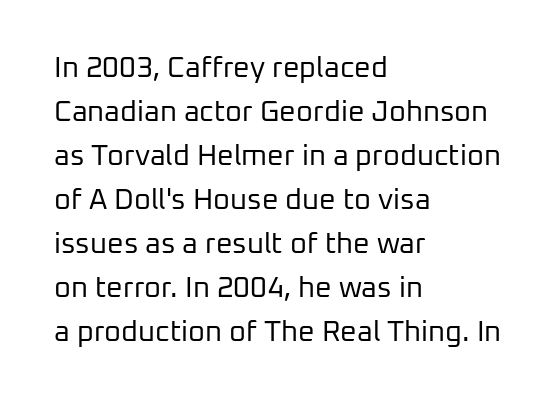
{"serif": "no", "italic": "no", "bold": "no", "weight": "regular", "width": "normal", "stroke_contrast": "low", "x_height": "medium", "monospaced": "no", "underline": "no", "align": "left", "line_spacing": "normal", "line_spacing_ratio": 1.52, "letter_spacing": "normal", "letter_spacing_em": 0.0, "glyph_px": 29}
